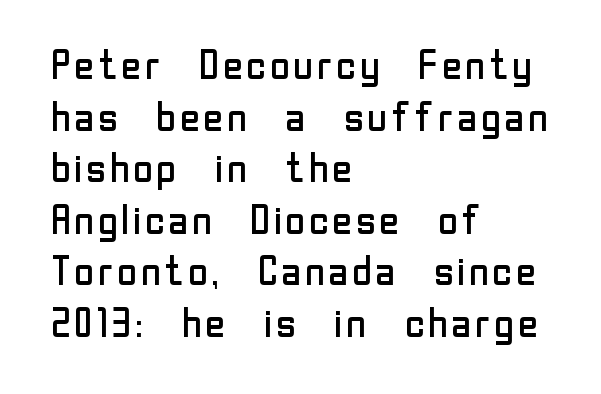
The image shows 40 px regular-weight sans-serif type, upright; set left-aligned, normal line spacing (1.29x), normal letter spacing, not underlined; low stroke contrast and a medium x-height.
